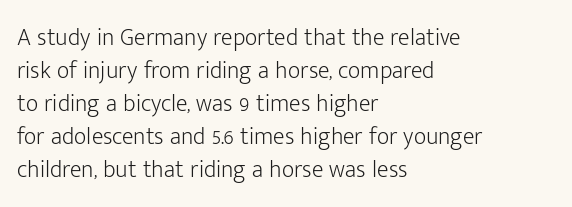
Q: Is the text bold? A: No.
Q: Is the text italic (slanted)? A: No, it is upright.
Q: Is the text underlined? A: No.
Q: How is the paragraph aligned? A: Left-aligned.
Q: Is the spacing between letters normal or unusually wide? A: Normal.
Q: Is the spacing between lines tight, normal or loose? A: Normal.
